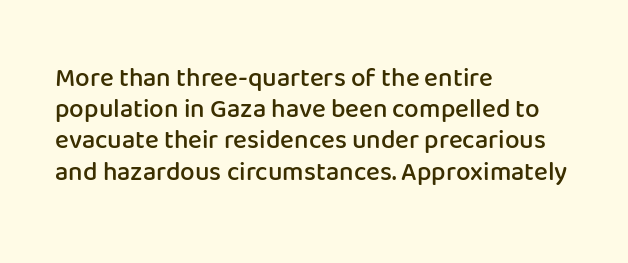
{"italic": "no", "bold": "semi", "underline": "no", "align": "left", "line_spacing_ratio": 1.2, "letter_spacing": "normal", "letter_spacing_em": 0.0, "glyph_px": 26}
